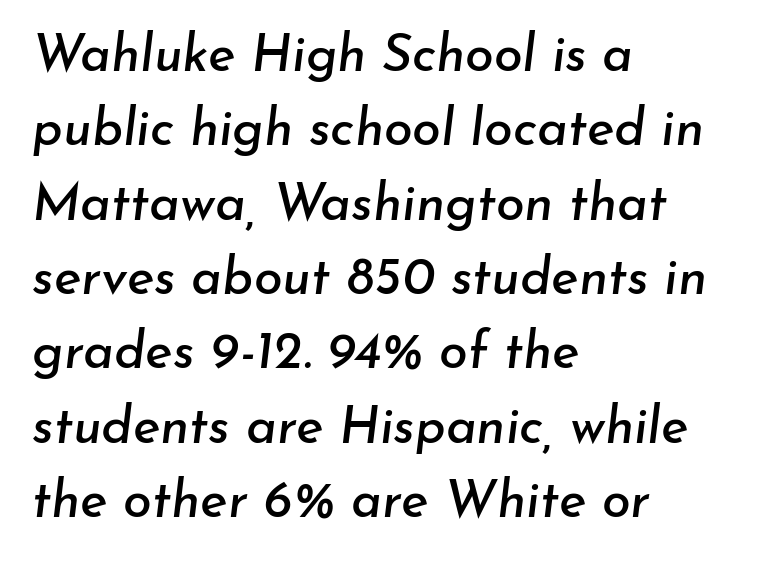
The image shows 52 px text type, italic (leaning right); set left-aligned, normal line spacing (1.43x), normal letter spacing, not underlined; low stroke contrast and a small x-height.
